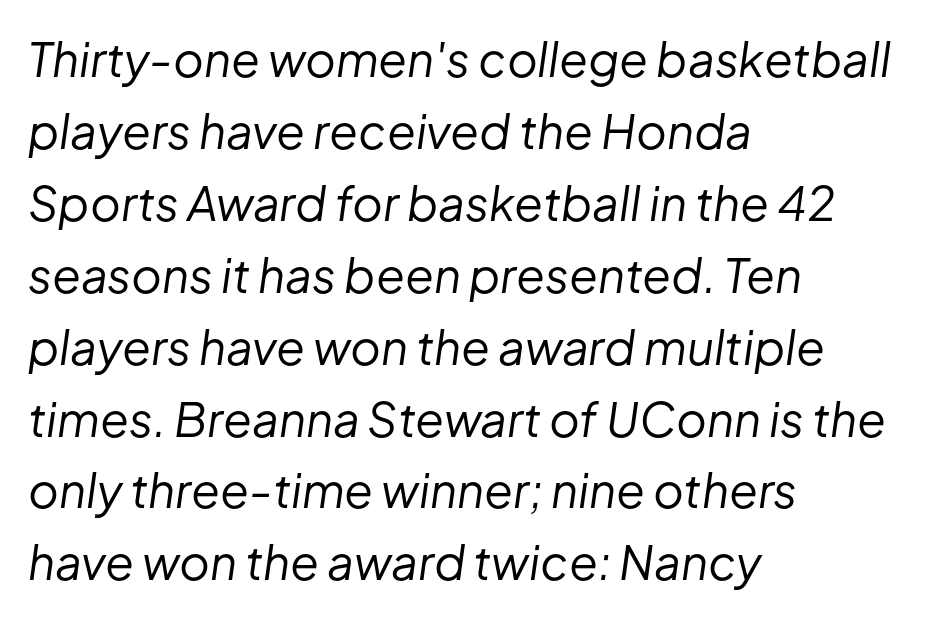
The image shows 47 px regular-weight type, italic (leaning right); set left-aligned, normal line spacing (1.53x), normal letter spacing, not underlined; low stroke contrast and a medium x-height.
